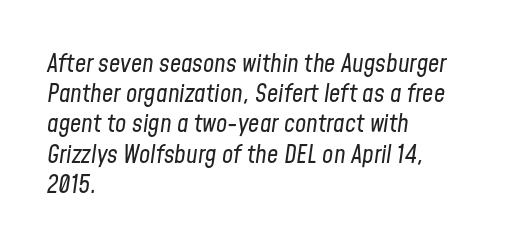
Students, note that the glyphs here touch the page at normal intervals. Which margin do the lines hug? The left one — the right edge is uneven. The area under the type is left untouched. Counters stay open thanks to moderate or lighter strokes. Tall strokes in this sample are angled rather than plumb.
